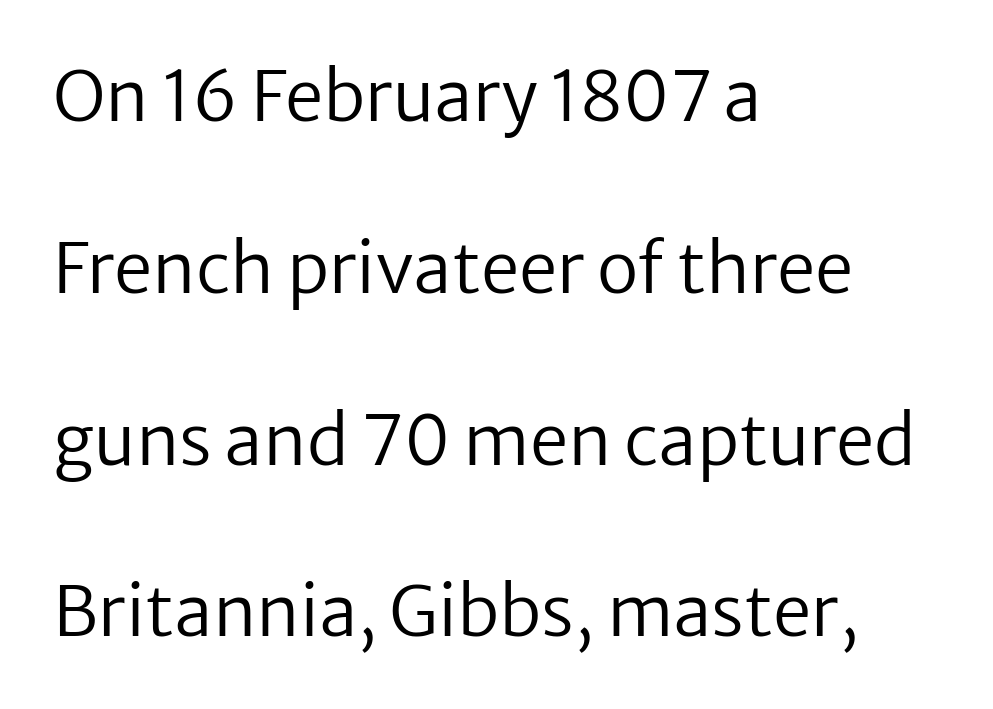
The image shows 69 px regular-weight sans-serif type, upright; set left-aligned, loose line spacing (2.49x), normal letter spacing, not underlined; low stroke contrast and a medium x-height.
